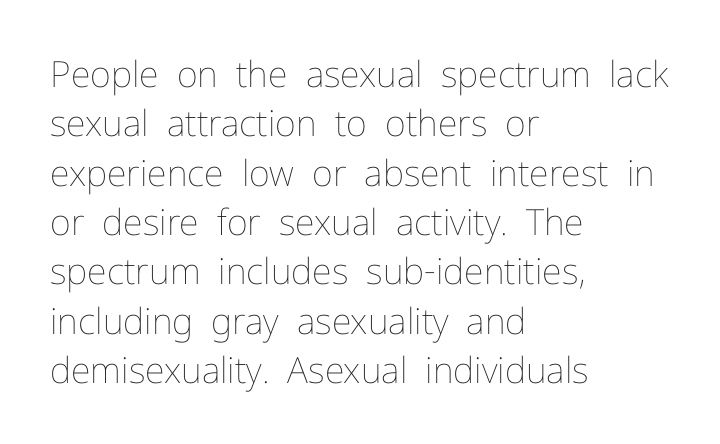
Summary of weight: not heavy and not bold. Vertically, the passage feels balanced, rows spaced as you'd expect. A roman cut, with each character standing at attention. Honestly, the letter spacing is just normal — you wouldn't notice it. Note the varied advance widths — an 'i' is clearly narrower than an 'm'.
